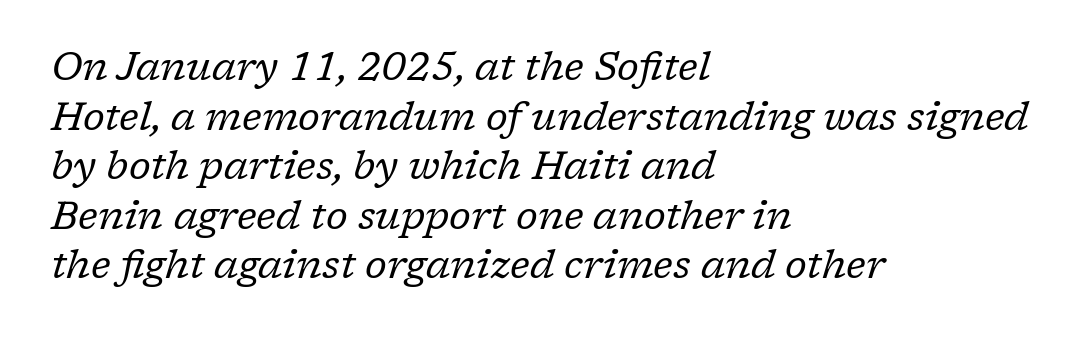
Q: Is the text bold? A: No.
Q: Is the text italic (slanted)? A: Yes, it leans right by about 17 degrees.
Q: Is the typeface a serif or a sans-serif typeface? A: Serif.
Q: Is the text underlined? A: No.
Q: How is the paragraph aligned? A: Left-aligned.
Q: Is the spacing between letters normal or unusually wide? A: Normal.
Q: Is the spacing between lines tight, normal or loose? A: Normal.
Q: Width (condensed, normal, or wide)? A: Normal.
Q: Stroke contrast? A: Low.
Q: x-height? A: Medium.
Q: Monospaced? A: No.
